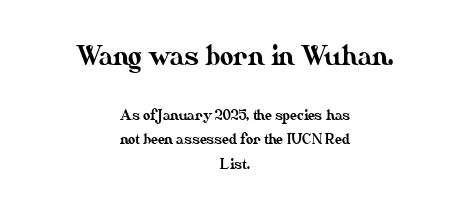
Q: Is the text italic (slanted)? A: No, it is upright.
Q: Is the text underlined? A: No.
Q: How is the paragraph aligned? A: Centered.
Q: Is the spacing between letters normal or unusually wide? A: Normal.
Q: Which block of text is set in a larger size, the first (top) or the second (bottom)? A: The first (top) one.
